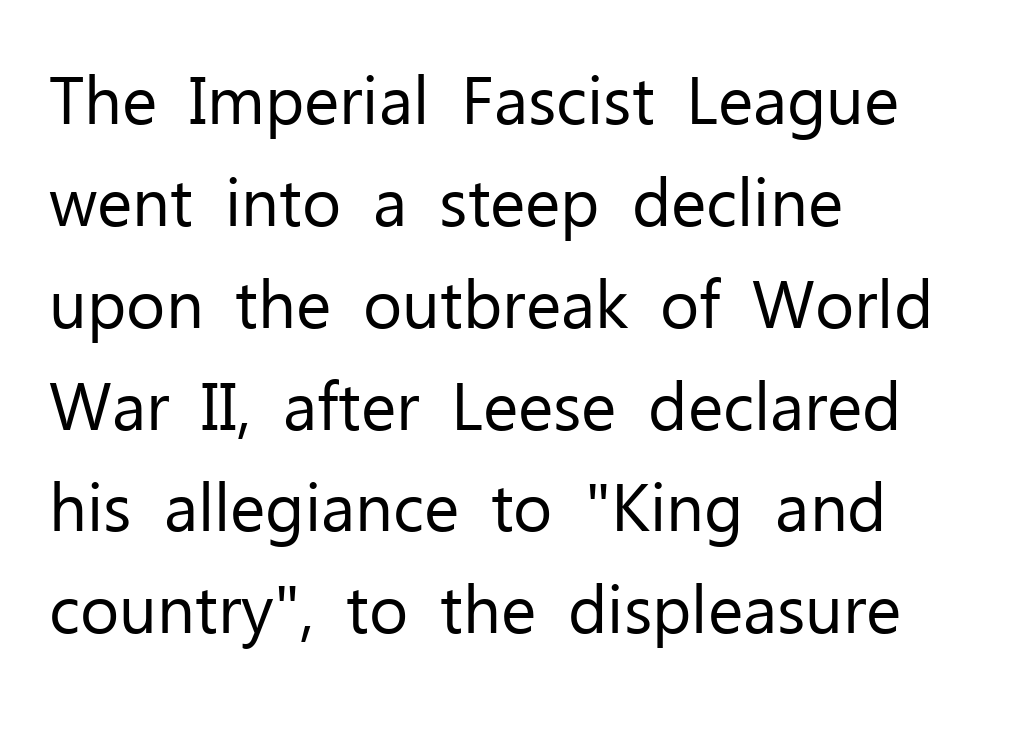
Is the stroke heavy? The answer is a plain regular-or-lighter. Bare-footed words on every line. Font category for this specimen: sans-serif. Left-aligned paragraph, ragged on the right. Spacing verdict: proportional, widths tailored to each character. Tracking value appears to be zero — textbook default spacing.
